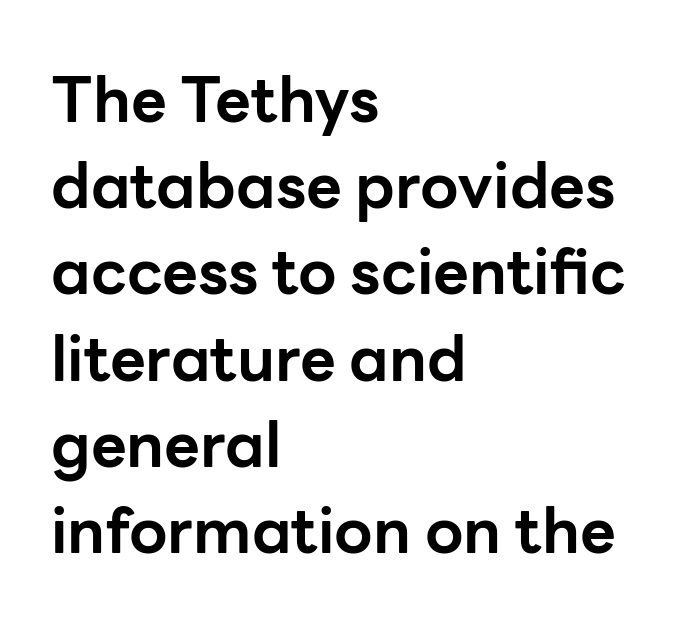
Note the varied advance widths — an 'i' is clearly narrower than an 'm'. The font's upright variant was chosen for this text. Tracking here is standard; glyphs follow each other at the usual distance. Type style note: lacks serifs. Leading matches the norm, producing a regular column.
